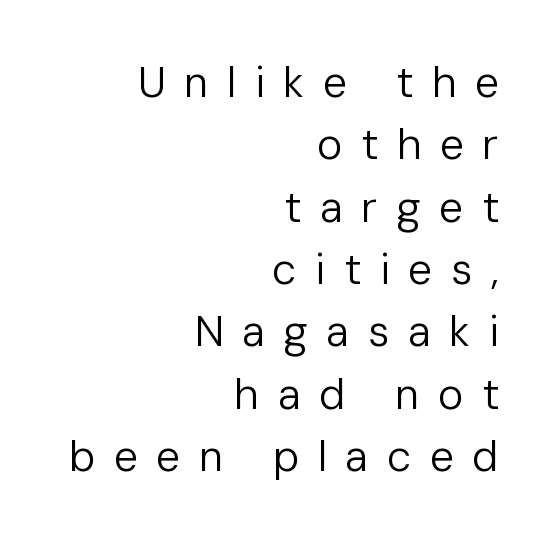
{"serif": "no", "italic": "no", "bold": "no", "weight": "regular", "width": "normal", "stroke_contrast": "low", "x_height": "medium", "monospaced": "no", "underline": "no", "align": "right", "line_spacing": "normal", "line_spacing_ratio": 1.45, "letter_spacing": "wide", "letter_spacing_em": 0.43, "glyph_px": 43}
